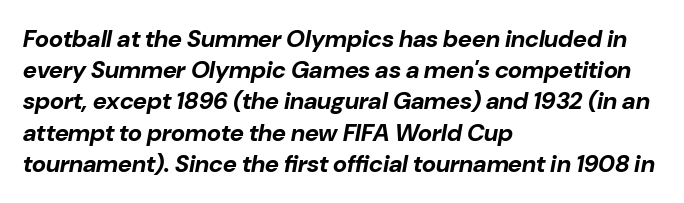
Q: Is the text bold? A: Yes.
Q: Is the text italic (slanted)? A: Yes, it leans right by about 10 degrees.
Q: Is the text underlined? A: No.
Q: How is the paragraph aligned? A: Left-aligned.
Q: Is the spacing between letters normal or unusually wide? A: Normal.
Q: Is the spacing between lines tight, normal or loose? A: Normal.
